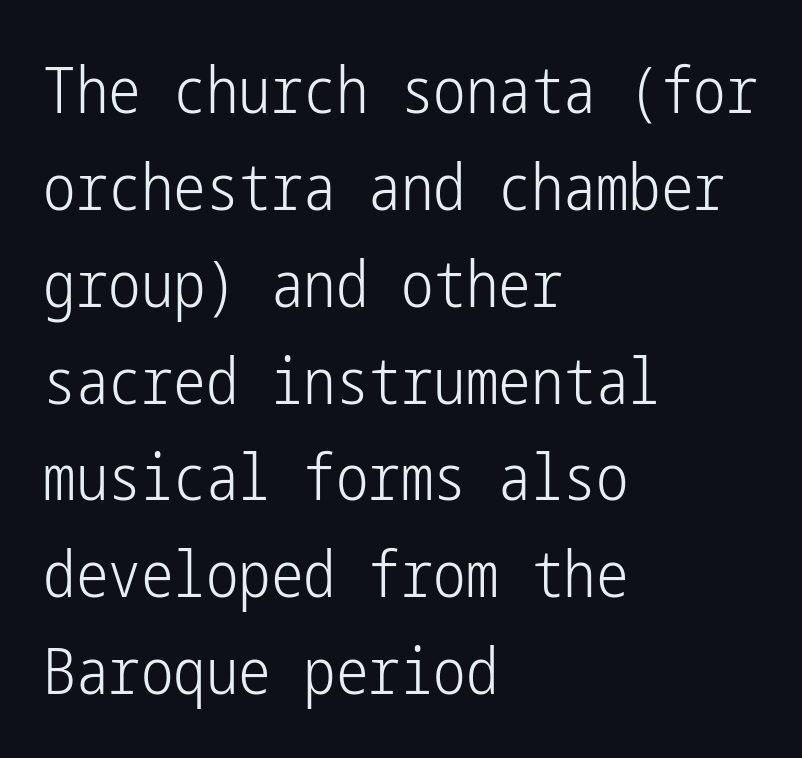
Q: Is the text bold? A: No.
Q: Is the text italic (slanted)? A: No, it is upright.
Q: Is the typeface a serif or a sans-serif typeface? A: Sans-serif.
Q: Is the text underlined? A: No.
Q: How is the paragraph aligned? A: Left-aligned.
Q: Is the spacing between letters normal or unusually wide? A: Normal.
Q: Is the spacing between lines tight, normal or loose? A: Normal.
Q: Width (condensed, normal, or wide)? A: Condensed.
Q: Stroke contrast? A: Low.
Q: x-height? A: Medium.
